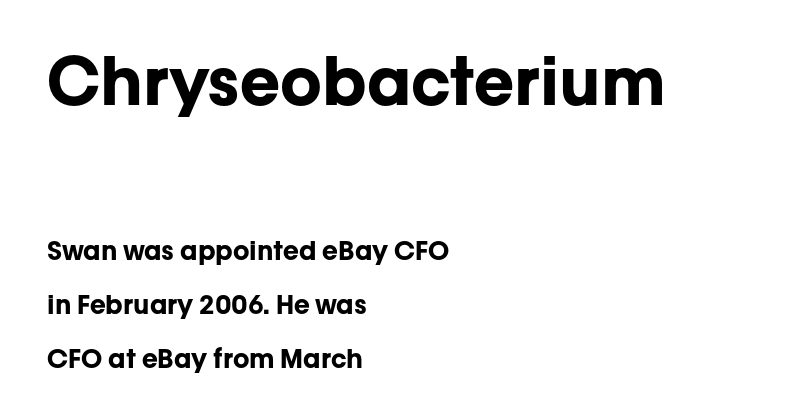
Q: Is the text bold? A: Yes.
Q: Is the text italic (slanted)? A: No, it is upright.
Q: Is the typeface a serif or a sans-serif typeface? A: Sans-serif.
Q: Is the text underlined? A: No.
Q: How is the paragraph aligned? A: Left-aligned.
Q: Is the spacing between letters normal or unusually wide? A: Normal.
Q: Is the spacing between lines tight, normal or loose? A: Loose.
Q: Which block of text is set in a larger size, the first (top) or the second (bottom)? A: The first (top) one.
Q: Width (condensed, normal, or wide)? A: Normal.
Q: Stroke contrast? A: Low.
Q: x-height? A: Medium.
Q: Monospaced? A: No.
